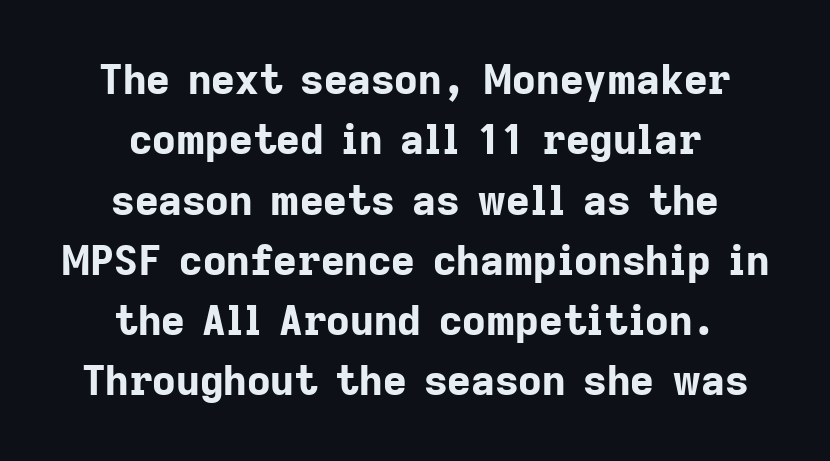
{"serif": "no", "italic": "no", "bold": "yes", "weight": "bold", "width": "normal", "stroke_contrast": "low", "x_height": "medium", "monospaced": "no", "underline": "no", "align": "center", "line_spacing": "normal", "line_spacing_ratio": 1.47, "letter_spacing": "normal", "letter_spacing_em": 0.0, "glyph_px": 41}
